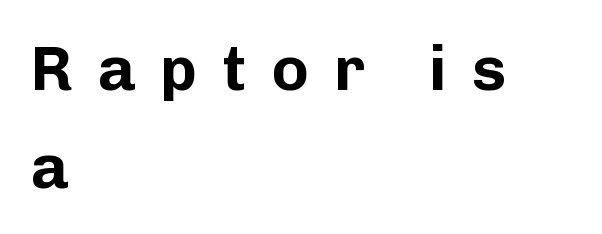
Left-aligned paragraph, ragged on the right. The lines sit at an ordinary, default distance from one another. Note the varied advance widths — an 'i' is clearly narrower than an 'm'. Weight: bold. The type is letterspaced generously, with wide tracking.
